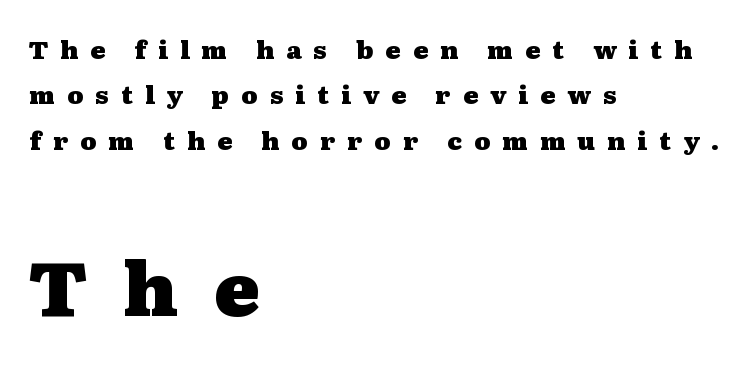
The image shows 76 px heavy, wide serif type, upright; set left-aligned, line spacing 1.82x, unusually wide letter spacing (+0.48 em), not underlined; the second (bottom) block is 3.04x larger; medium stroke contrast and a medium x-height.
